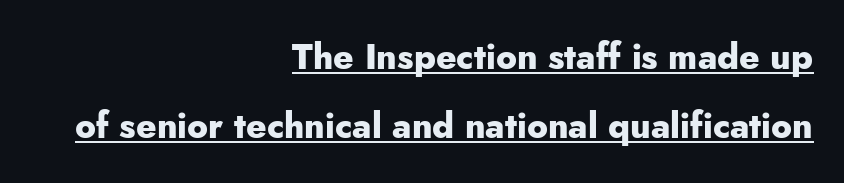
{"serif": "no", "italic": "no", "bold": "yes", "weight": "heavy", "width": "normal", "stroke_contrast": "low", "x_height": "small", "monospaced": "no", "underline": "yes", "align": "right", "line_spacing": "loose", "line_spacing_ratio": 1.97, "letter_spacing": "normal", "letter_spacing_em": 0.0, "glyph_px": 35}
